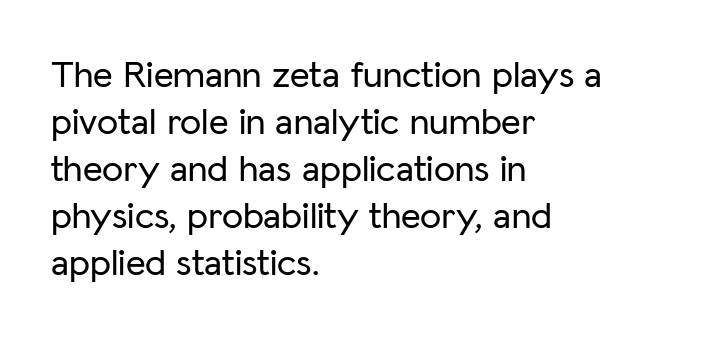
The image shows 38 px sans-serif type, upright; set left-aligned, line spacing 1.24x, normal letter spacing, not underlined; low stroke contrast and a medium x-height.
